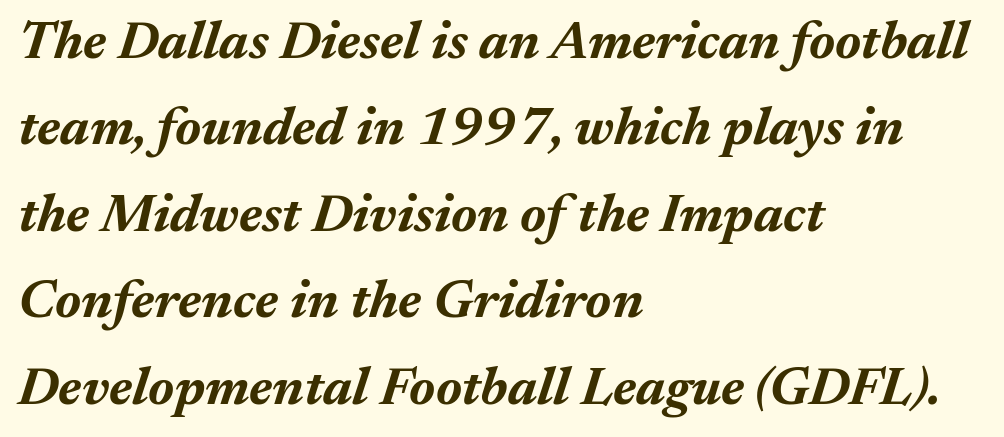
{"italic": "yes", "lean": "right", "slant_degrees": 17, "bold": "yes", "weight": "bold", "width": "normal", "stroke_contrast": "medium", "x_height": "medium", "monospaced": "no", "underline": "no", "align": "left", "line_spacing": "normal", "line_spacing_ratio": 1.6, "letter_spacing": "normal", "letter_spacing_em": 0.0, "glyph_px": 54}
